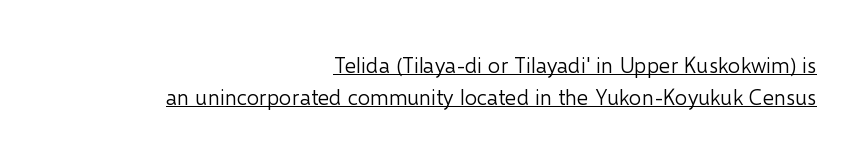
The image shows 22 px text type, upright; set right-aligned, normal line spacing (1.46x), normal letter spacing, underlined.
